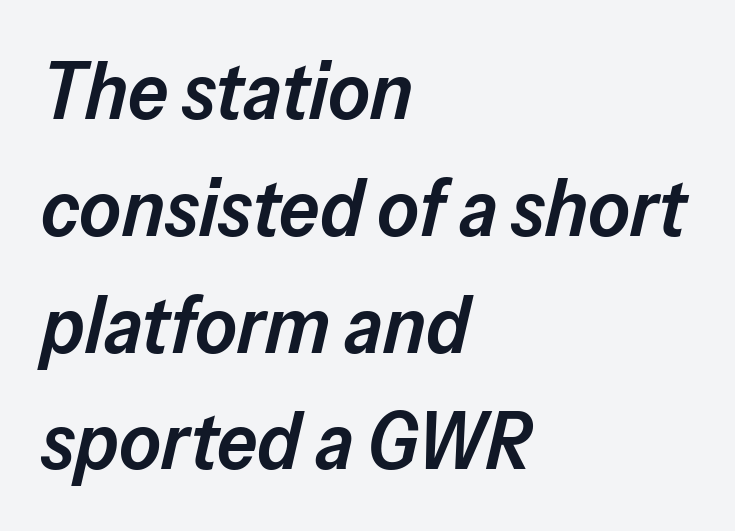
Q: Is the text bold? A: Semi-bold.
Q: Is the text italic (slanted)? A: Yes, it leans right by about 13 degrees.
Q: Is the text underlined? A: No.
Q: How is the paragraph aligned? A: Left-aligned.
Q: Is the spacing between letters normal or unusually wide? A: Normal.
Q: Is the spacing between lines tight, normal or loose? A: Normal.
Q: Width (condensed, normal, or wide)? A: Normal.
Q: Stroke contrast? A: Low.
Q: x-height? A: Medium.
Q: Monospaced? A: No.
